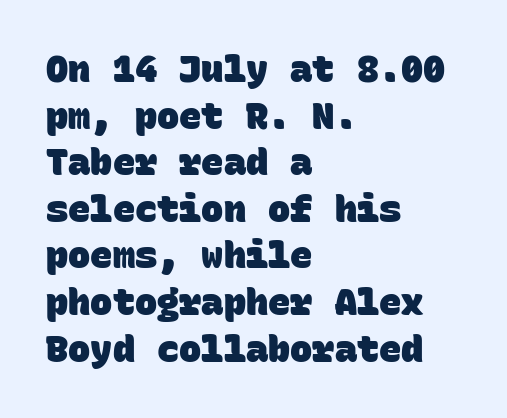
Q: Is the text bold? A: Yes.
Q: Is the typeface a serif or a sans-serif typeface? A: Sans-serif.
Q: Is the text underlined? A: No.
Q: How is the paragraph aligned? A: Left-aligned.
Q: Is the spacing between letters normal or unusually wide? A: Normal.
Q: Is the spacing between lines tight, normal or loose? A: Normal.
Q: Width (condensed, normal, or wide)? A: Normal.
Q: Stroke contrast? A: Low.
Q: x-height? A: Large.
Q: Monospaced? A: Yes.
